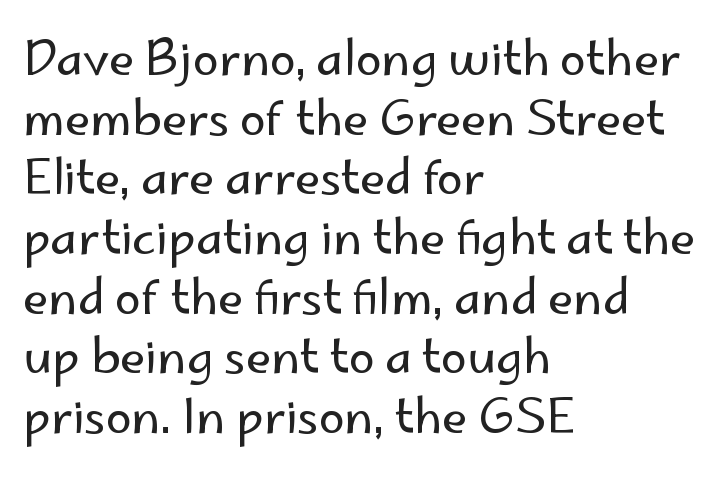
Q: Is the text bold? A: No.
Q: Is the text italic (slanted)? A: No, it is upright.
Q: Is the typeface a serif or a sans-serif typeface? A: Sans-serif.
Q: Is the text underlined? A: No.
Q: How is the paragraph aligned? A: Left-aligned.
Q: Is the spacing between letters normal or unusually wide? A: Normal.
Q: Is the spacing between lines tight, normal or loose? A: Normal.
Q: Width (condensed, normal, or wide)? A: Normal.
Q: Stroke contrast? A: Low.
Q: x-height? A: Small.
Q: Monospaced? A: No.
